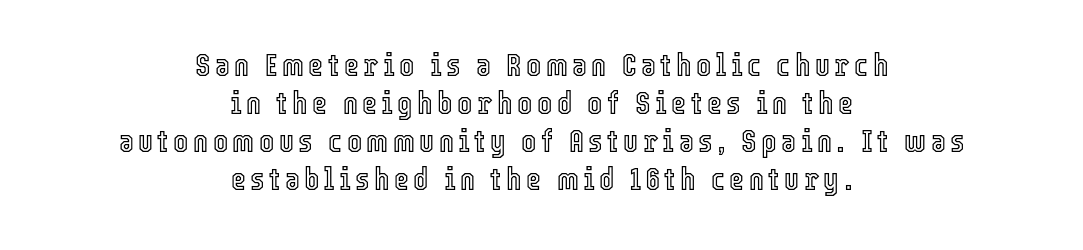
Q: Is the text italic (slanted)? A: No, it is upright.
Q: Is the text underlined? A: No.
Q: How is the paragraph aligned? A: Centered.
Q: Width (condensed, normal, or wide)? A: Condensed.
Q: x-height? A: Medium.
Q: Monospaced? A: No.
